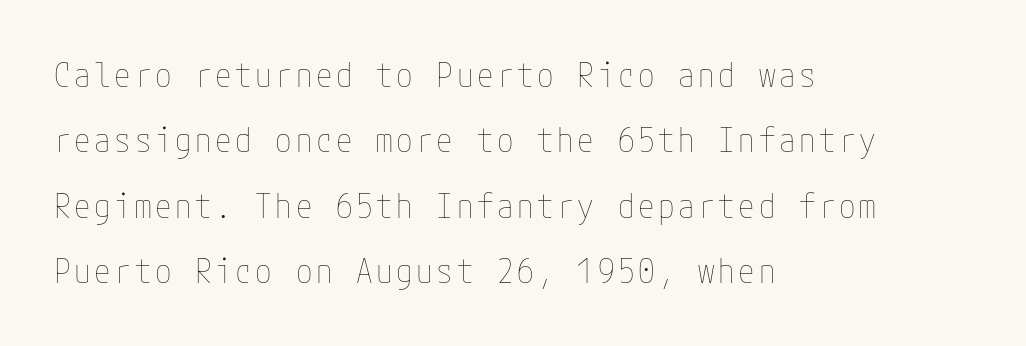
{"italic": "no", "bold": "no", "weight": "thin", "width": "condensed", "stroke_contrast": "low", "x_height": "medium", "underline": "no", "align": "left", "line_spacing": "loose", "line_spacing_ratio": 1.98, "glyph_px": 33}
